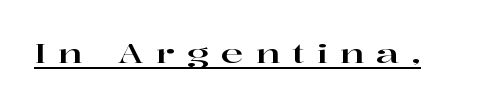
Short note: letters widely spaced. Check the space under the baseline: a stroke is drawn there. Posture: upright roman.
